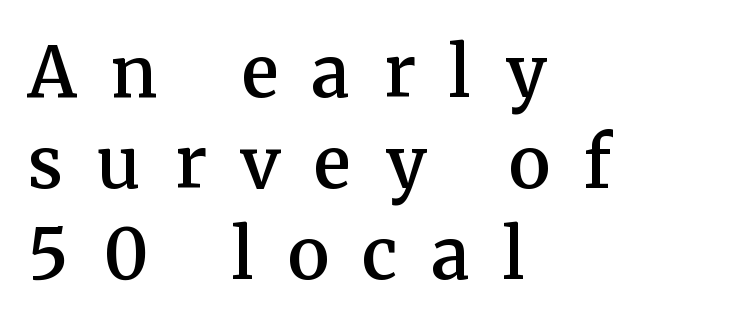
Q: Is the text bold? A: Semi-bold.
Q: Is the text italic (slanted)? A: No, it is upright.
Q: Is the typeface a serif or a sans-serif typeface? A: Serif.
Q: Is the text underlined? A: No.
Q: How is the paragraph aligned? A: Left-aligned.
Q: Is the spacing between letters normal or unusually wide? A: Unusually wide.
Q: Is the spacing between lines tight, normal or loose? A: Normal.
Q: Width (condensed, normal, or wide)? A: Normal.
Q: Stroke contrast? A: Medium.
Q: x-height? A: Medium.
Q: Monospaced? A: No.
